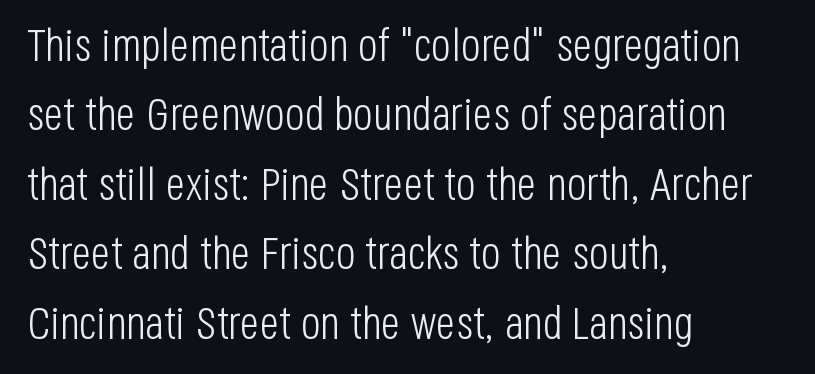
This sample is left-justified, so line endings fall wherever the words run out. Vertical stems look standard width or narrower in stroke. Unmarked baselines from the first word to the last. Note the varied advance widths — an 'i' is clearly narrower than an 'm'. How would I describe the line gaps? Plain and ordinary.
